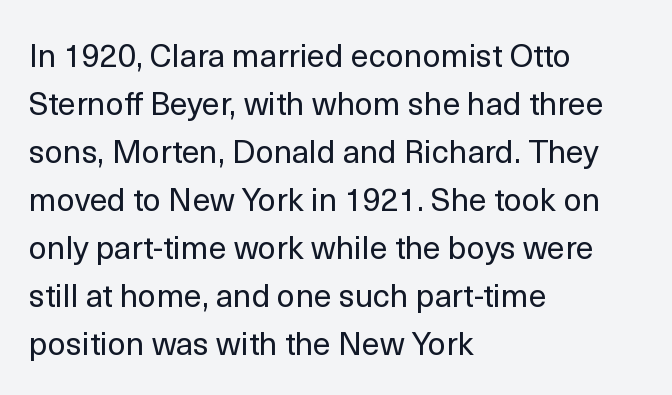
Q: Is the text bold? A: No.
Q: Is the text italic (slanted)? A: No, it is upright.
Q: Is the typeface a serif or a sans-serif typeface? A: Sans-serif.
Q: Is the text underlined? A: No.
Q: How is the paragraph aligned? A: Left-aligned.
Q: Is the spacing between letters normal or unusually wide? A: Normal.
Q: Is the spacing between lines tight, normal or loose? A: Normal.
Q: Width (condensed, normal, or wide)? A: Normal.
Q: x-height? A: Medium.
Q: Monospaced? A: No.
